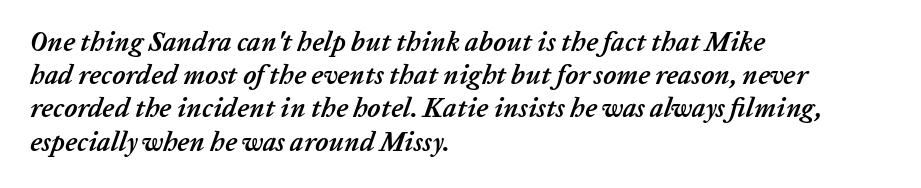
Q: Is the text bold? A: Yes.
Q: Is the text italic (slanted)? A: Yes, it leans right by about 20 degrees.
Q: Is the text underlined? A: No.
Q: How is the paragraph aligned? A: Left-aligned.
Q: Is the spacing between letters normal or unusually wide? A: Normal.
